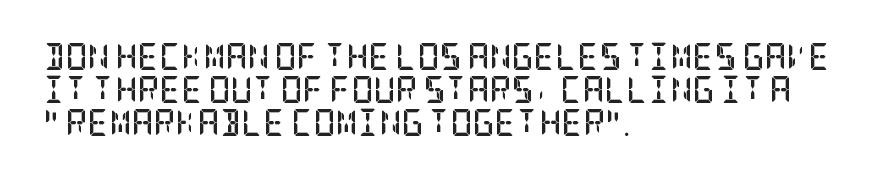
Q: Is the text bold? A: Yes.
Q: Is the text italic (slanted)? A: No, it is upright.
Q: Is the text underlined? A: No.
Q: How is the paragraph aligned? A: Left-aligned.
Q: Is the spacing between letters normal or unusually wide? A: Normal.
